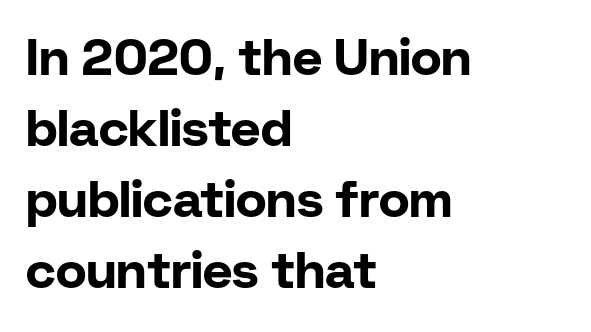
The image shows 51 px bold sans-serif type, upright; set left-aligned, normal line spacing (1.39x), normal letter spacing, not underlined; low stroke contrast and a medium x-height.
